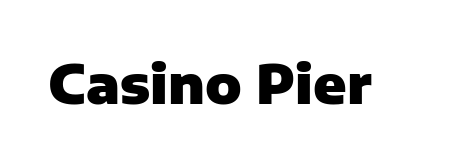
{"serif": "no", "italic": "no", "bold": "yes", "weight": "heavy", "width": "normal", "stroke_contrast": "low", "x_height": "medium", "monospaced": "no", "underline": "no", "letter_spacing": "normal", "letter_spacing_em": 0.0, "glyph_px": 54}
